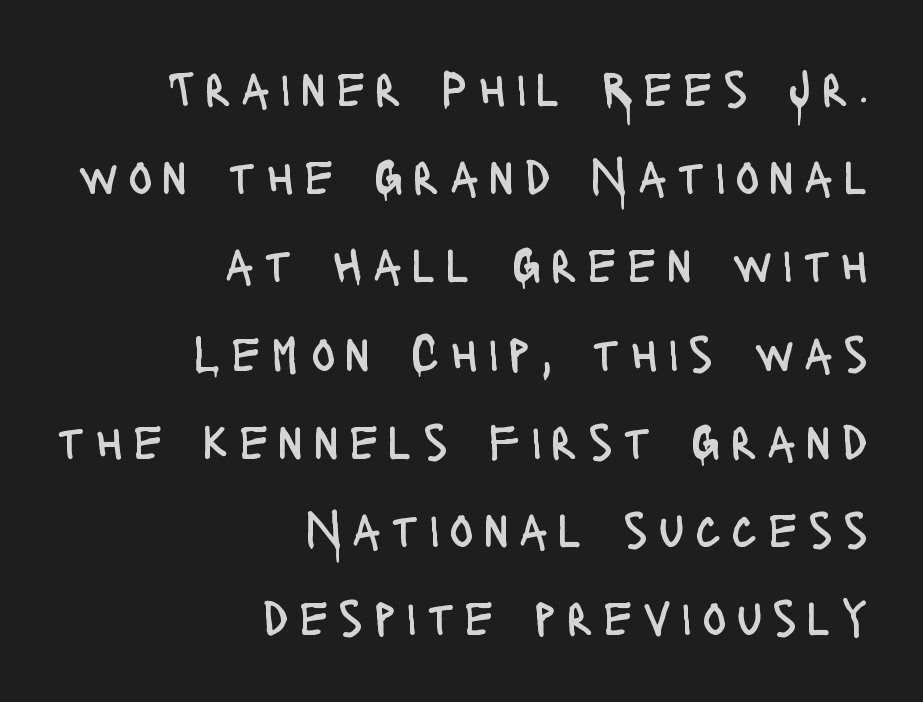
The image shows 51 px regular-weight, condensed sans-serif type, upright; set right-aligned, line spacing 1.73x, unusually wide letter spacing (+0.2 em), not underlined; low stroke contrast and a large x-height.
